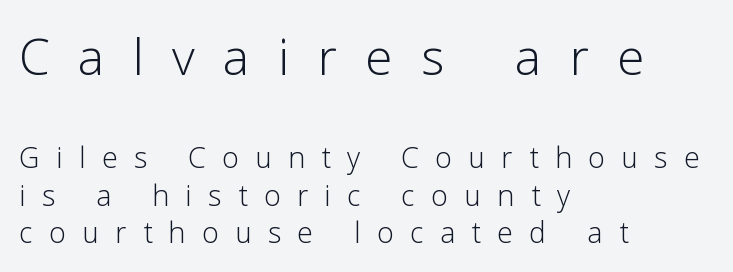
Q: Is the text bold? A: No.
Q: Is the text italic (slanted)? A: No, it is upright.
Q: Is the typeface a serif or a sans-serif typeface? A: Sans-serif.
Q: Is the text underlined? A: No.
Q: How is the paragraph aligned? A: Left-aligned.
Q: Is the spacing between letters normal or unusually wide? A: Unusually wide.
Q: Is the spacing between lines tight, normal or loose? A: Tight.
Q: Which block of text is set in a larger size, the first (top) or the second (bottom)? A: The first (top) one.
Q: Width (condensed, normal, or wide)? A: Normal.
Q: Stroke contrast? A: Low.
Q: x-height? A: Medium.
Q: Monospaced? A: No.
